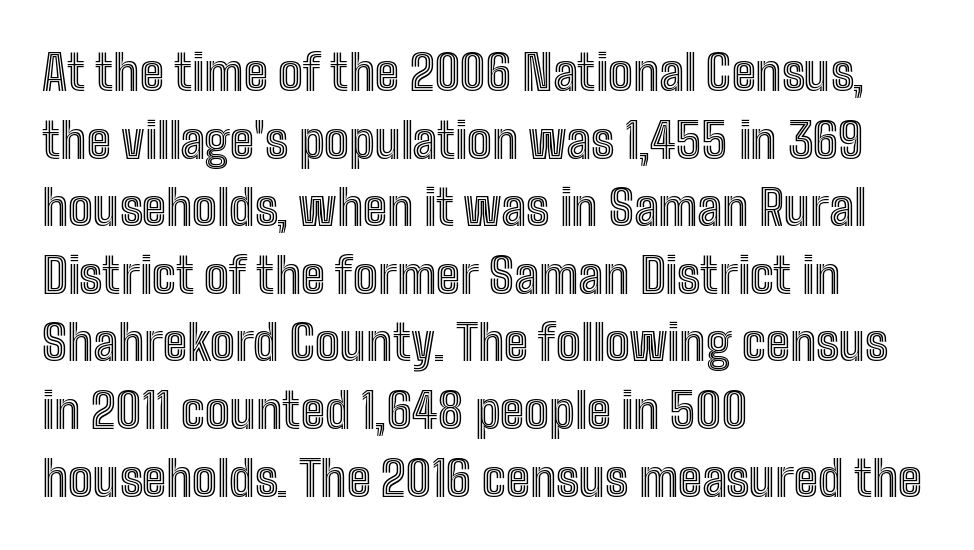
The image shows 49 px condensed type, upright; set left-aligned, normal line spacing (1.38x), normal letter spacing, not underlined; a medium x-height.
